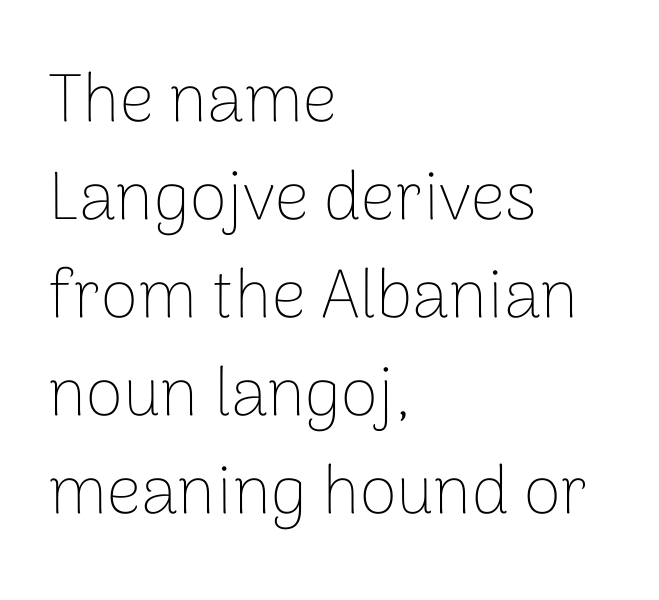
Q: Is the text bold? A: No.
Q: Is the text italic (slanted)? A: No, it is upright.
Q: Is the typeface a serif or a sans-serif typeface? A: Sans-serif.
Q: Is the text underlined? A: No.
Q: How is the paragraph aligned? A: Left-aligned.
Q: Is the spacing between letters normal or unusually wide? A: Normal.
Q: Is the spacing between lines tight, normal or loose? A: Normal.
Q: Width (condensed, normal, or wide)? A: Normal.
Q: Stroke contrast? A: Low.
Q: x-height? A: Medium.
Q: Monospaced? A: No.
